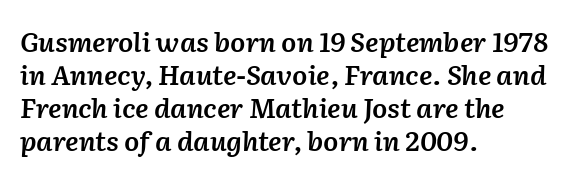
The image shows 27 px text type, italic (leaning right); set left-aligned, line spacing 1.22x, normal letter spacing, not underlined.
